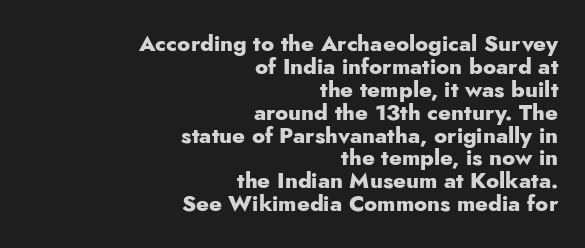
Q: Is the text bold? A: Yes.
Q: Is the text italic (slanted)? A: No, it is upright.
Q: Is the text underlined? A: No.
Q: How is the paragraph aligned? A: Right-aligned.
Q: Is the spacing between letters normal or unusually wide? A: Normal.
Q: Is the spacing between lines tight, normal or loose? A: Tight.
